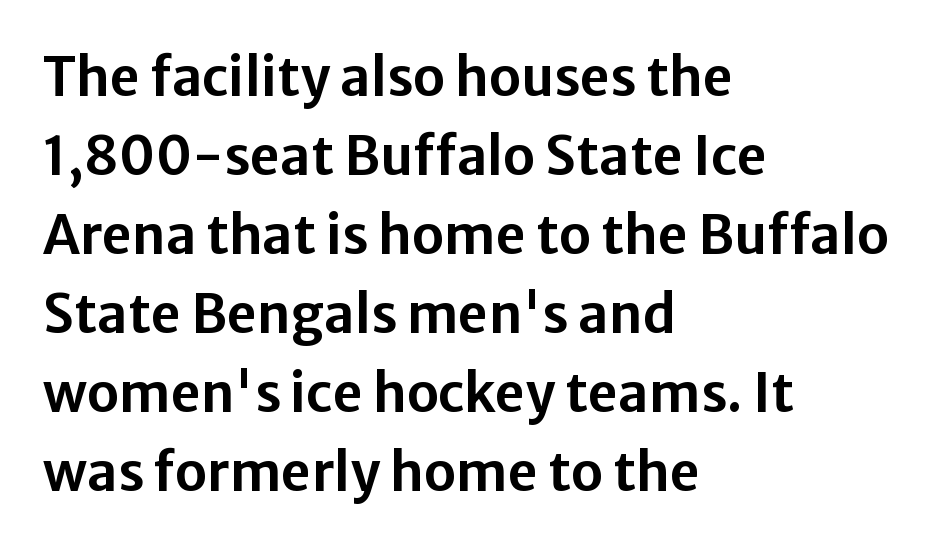
Q: Is the text italic (slanted)? A: No, it is upright.
Q: Is the typeface a serif or a sans-serif typeface? A: Sans-serif.
Q: Is the text underlined? A: No.
Q: How is the paragraph aligned? A: Left-aligned.
Q: Is the spacing between letters normal or unusually wide? A: Normal.
Q: Is the spacing between lines tight, normal or loose? A: Normal.
Q: Width (condensed, normal, or wide)? A: Normal.
Q: Stroke contrast? A: Low.
Q: x-height? A: Medium.
Q: Monospaced? A: No.
